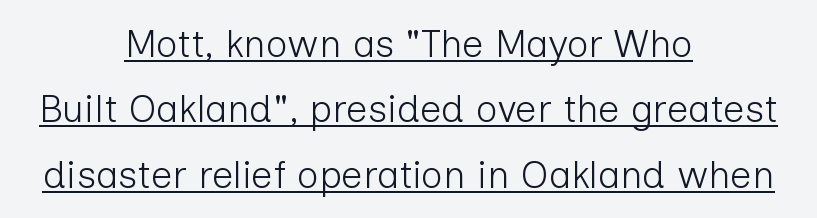
The passage is arranged like a title page — every line centered. What kind of face is this? One without serifs — a sans. Posture: straight, roman, zero tilt. Notice how a bar underscores the lettering throughout.
